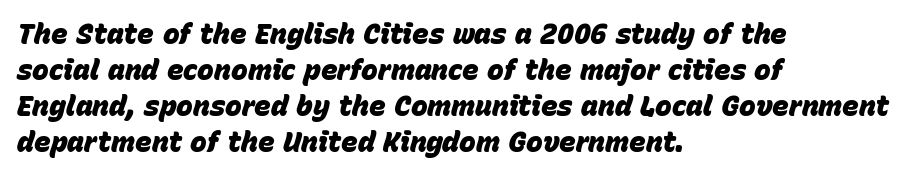
{"italic": "yes", "lean": "right", "slant_degrees": 15, "bold": "yes", "weight": "heavy", "width": "normal", "stroke_contrast": "low", "x_height": "large", "monospaced": "no", "underline": "no", "align": "left", "line_spacing": "normal", "line_spacing_ratio": 1.29, "letter_spacing": "normal", "letter_spacing_em": 0.0, "glyph_px": 28}
